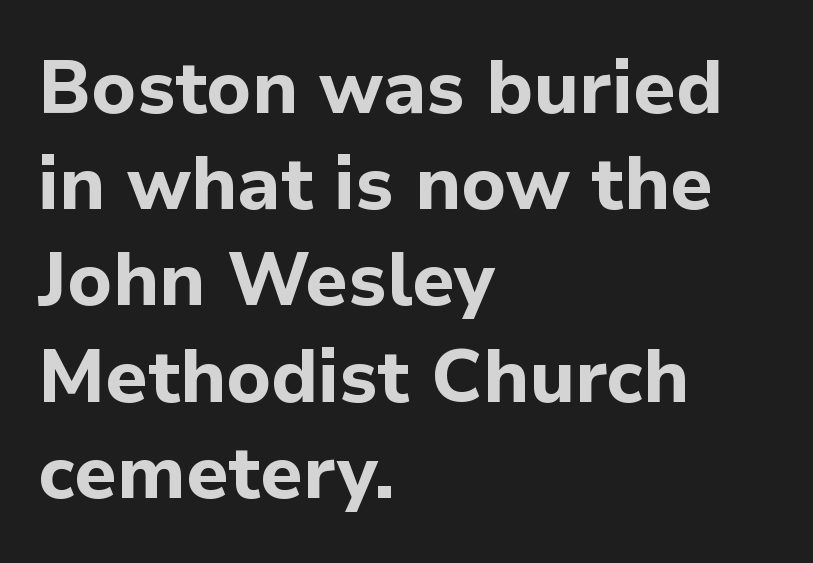
The image shows 74 px bold sans-serif type, upright; set left-aligned, normal line spacing (1.3x), normal letter spacing, not underlined; low stroke contrast and a medium x-height.
